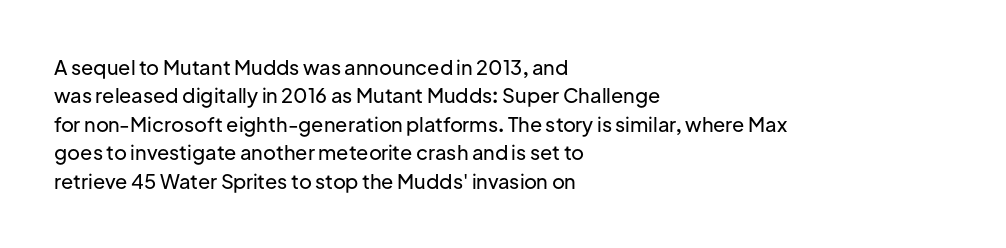
{"italic": "no", "underline": "no", "align": "left", "line_spacing": "normal", "line_spacing_ratio": 1.42, "letter_spacing": "normal", "letter_spacing_em": 0.0, "glyph_px": 20}
